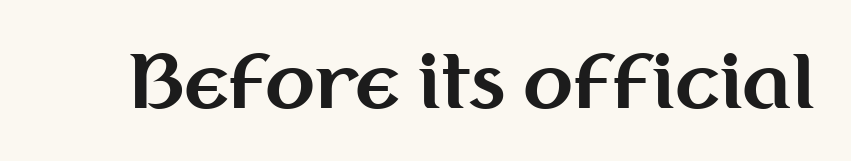
Q: Is the text bold? A: Yes.
Q: Is the text italic (slanted)? A: No, it is upright.
Q: Is the typeface a serif or a sans-serif typeface? A: Sans-serif.
Q: Is the text underlined? A: No.
Q: Is the spacing between letters normal or unusually wide? A: Normal.
Q: Width (condensed, normal, or wide)? A: Normal.
Q: Stroke contrast? A: Medium.
Q: x-height? A: Medium.
Q: Monospaced? A: No.
